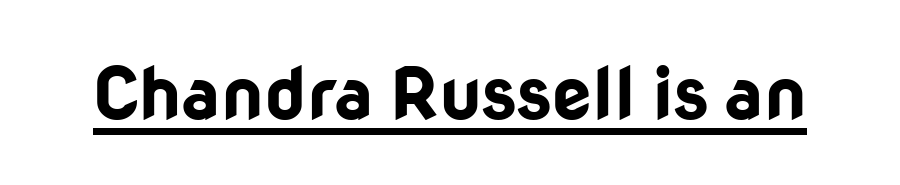
Chunky letters — that's bold for sure. Note the varied advance widths — an 'i' is clearly narrower than an 'm'. Like a heading marked for emphasis, these lines bear an underscore. A sans-serif font was chosen for this passage. Is there any slant? The stems are plumb.
